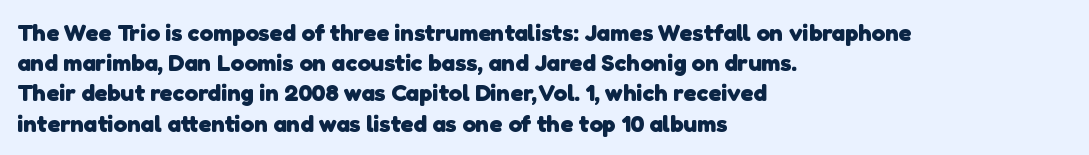
A dark, heavy texture on the line: the type is bold. Compared with typical paragraphs, the rows here are spaced about the same. Visually the block forms a straight wall on the left and a jagged coastline on the right. Descenders hang freely into open space. These lines keep a tight, regular rhythm from letter to letter.
